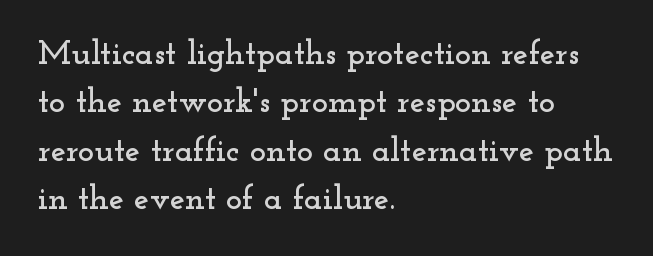
Short and long lines alike share a common starting point at left. In terms of letterform style, serifs are clearly present. If you measured baseline to baseline, you'd find a middling distance. Nobody touched the tracking dial on this one. You could not count columns in this text — the font is proportionally spaced.
